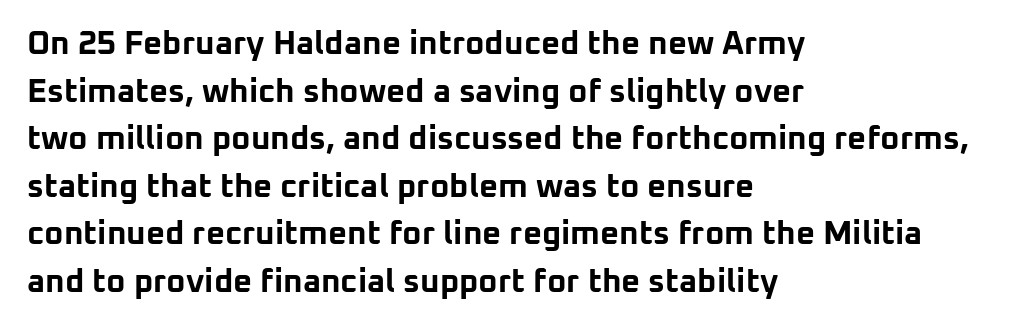
Varying glyph widths throughout — classic text-font behaviour. Each glyph is drawn with heavy, bold strokes. Is this a sans? Yes — the strokes have no serifs. The setting favours the left margin, as ordinary paragraphs usually do. The line-height multiplier appears to be the usual default. Every character sits straight up, as roman type does.
